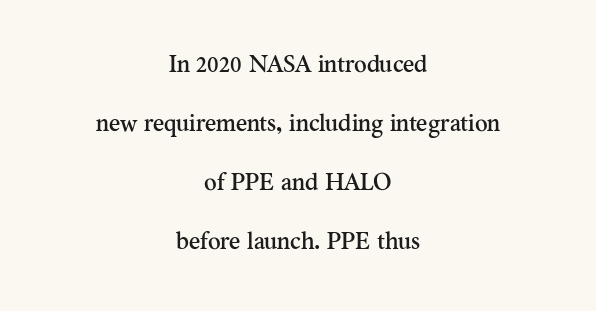
The image shows 24 px text type, upright; set centered, loose line spacing (2.46x), normal letter spacing, not underlined.
